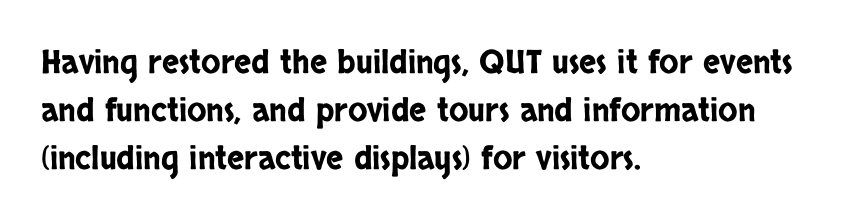
The image shows 32 px condensed sans-serif type, upright; set left-aligned, normal line spacing (1.5x), normal letter spacing, not underlined; low stroke contrast and a large x-height.
